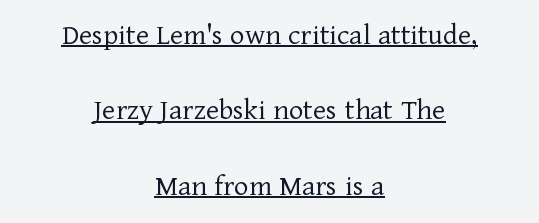
Q: Is the text bold? A: No.
Q: Is the text italic (slanted)? A: No, it is upright.
Q: Is the typeface a serif or a sans-serif typeface? A: Serif.
Q: Is the text underlined? A: Yes.
Q: How is the paragraph aligned? A: Centered.
Q: Is the spacing between letters normal or unusually wide? A: Normal.
Q: Is the spacing between lines tight, normal or loose? A: Loose.
Q: Width (condensed, normal, or wide)? A: Normal.
Q: Stroke contrast? A: Low.
Q: x-height? A: Medium.
Q: Monospaced? A: No.
